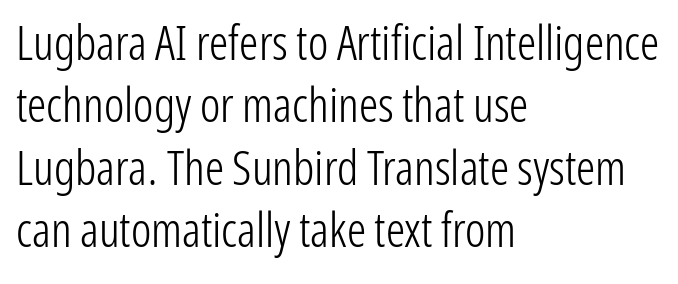
Vertical strokes here are truly vertical. Rows of type keep a routine distance in the vertical direction. Proportional: the letters do not fall into vertical columns. This rendering features lettering with no underline. This sample uses a sans-serif face. This rendering uses left alignment, leaving the right contour irregular.
